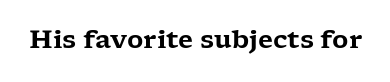
Q: Is the text italic (slanted)? A: No, it is upright.
Q: Is the text underlined? A: No.
Q: Is the spacing between letters normal or unusually wide? A: Normal.
